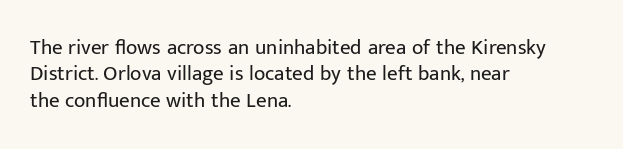
Q: Is the text bold? A: No.
Q: Is the text italic (slanted)? A: No, it is upright.
Q: Is the text underlined? A: No.
Q: How is the paragraph aligned? A: Left-aligned.
Q: Is the spacing between letters normal or unusually wide? A: Normal.
Q: Is the spacing between lines tight, normal or loose? A: Normal.
